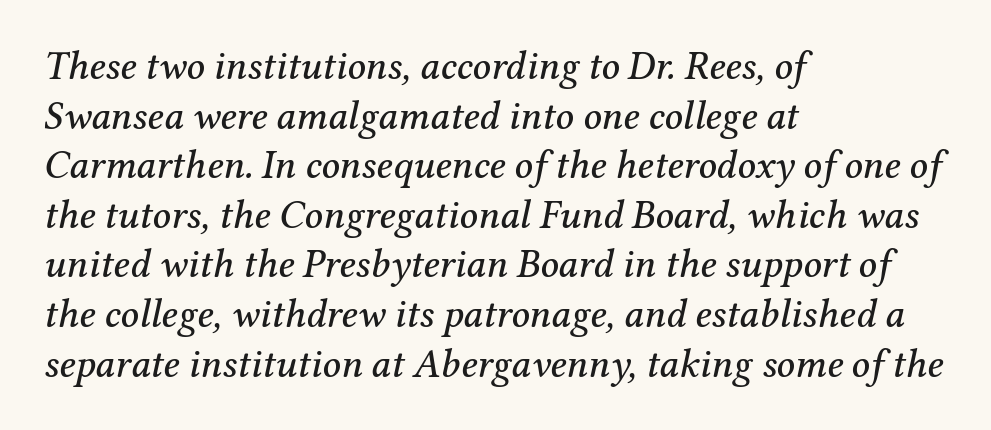
The image shows 40 px serif type, italic (leaning right); set left-aligned, line spacing 1.24x, normal letter spacing, not underlined; medium stroke contrast and a medium x-height.
